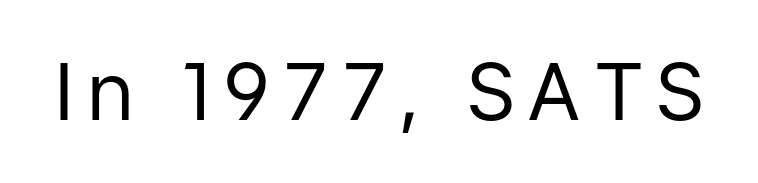
Vertical stems look standard width or narrower in stroke. Here the designer chose a conventional face with non-uniform glyph widths. The foot of each line stays bare and open. Nope, not italic — everything's standing straight. The typeface chosen for these lines omits serifs. Caption: expanded tracking, letters set apart.
